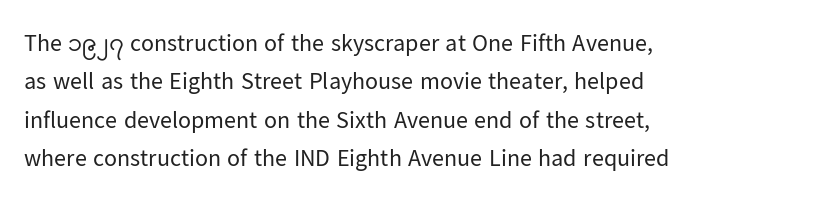
{"italic": "no", "bold": "no", "underline": "no", "align": "left", "line_spacing": "normal", "line_spacing_ratio": 1.6, "letter_spacing": "normal", "letter_spacing_em": 0.0, "glyph_px": 24}
